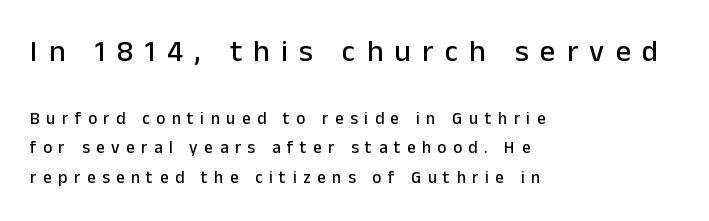
Q: Is the text italic (slanted)? A: No, it is upright.
Q: Is the typeface a serif or a sans-serif typeface? A: Sans-serif.
Q: Is the text underlined? A: No.
Q: How is the paragraph aligned? A: Left-aligned.
Q: Is the spacing between letters normal or unusually wide? A: Unusually wide.
Q: Which block of text is set in a larger size, the first (top) or the second (bottom)? A: The first (top) one.
Q: Width (condensed, normal, or wide)? A: Normal.
Q: Stroke contrast? A: Low.
Q: x-height? A: Medium.
Q: Monospaced? A: No.
